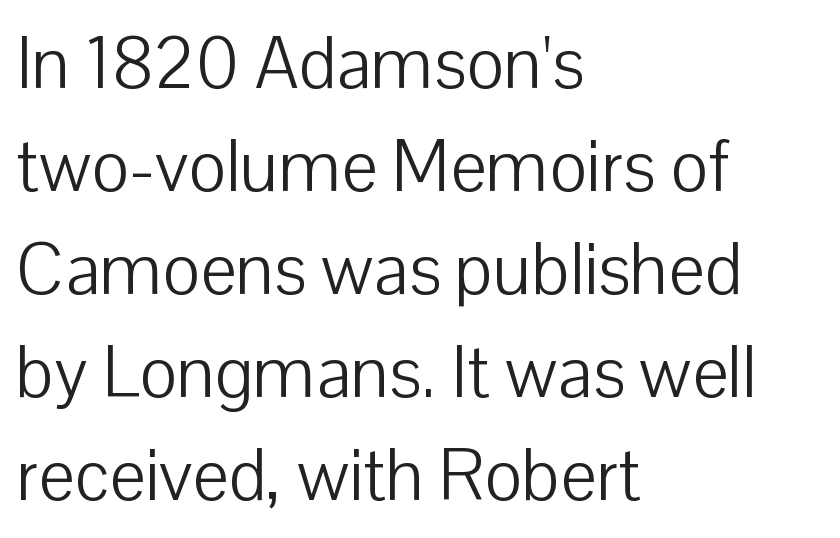
{"serif": "no", "italic": "no", "bold": "no", "weight": "light", "width": "normal", "stroke_contrast": "low", "x_height": "medium", "monospaced": "no", "underline": "no", "align": "left", "line_spacing": "normal", "line_spacing_ratio": 1.43, "letter_spacing": "normal", "letter_spacing_em": 0.0, "glyph_px": 72}
